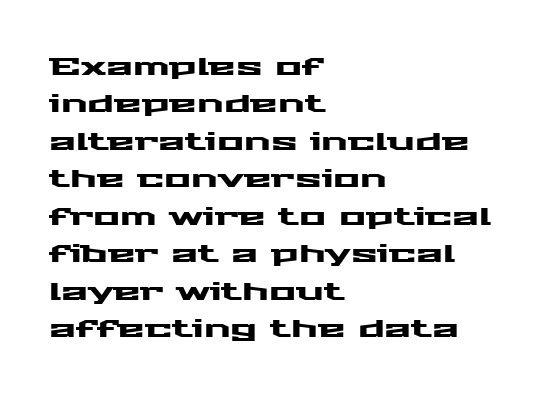
Q: Is the text italic (slanted)? A: No, it is upright.
Q: Is the text underlined? A: No.
Q: How is the paragraph aligned? A: Left-aligned.
Q: Is the spacing between letters normal or unusually wide? A: Normal.
Q: Is the spacing between lines tight, normal or loose? A: Normal.
